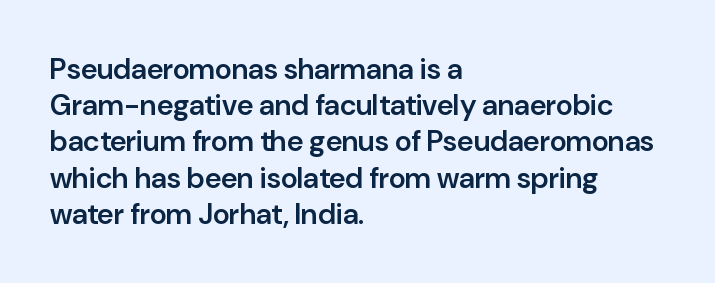
Is there much room between lines? A standard amount, neither cramped nor airy. Spacing verdict: proportional, widths tailored to each character. Type style note: lacks serifs. Letter spacing: default. The letters stand upright; this is a roman face. Typographic density is moderately raised because the face is semibold.
